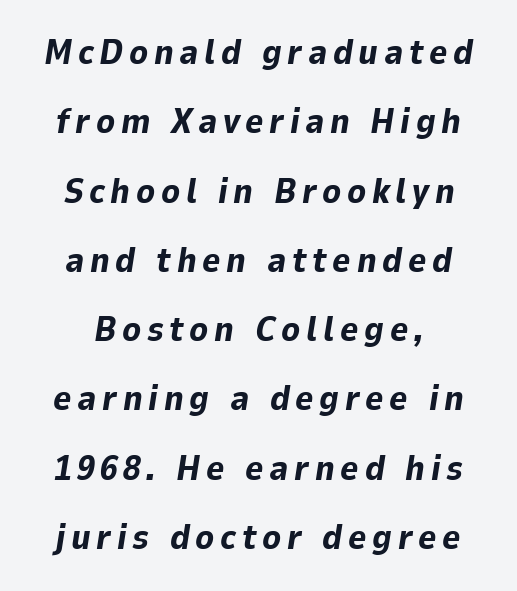
The image shows 35 px bold type, italic (leaning right); set centered, loose line spacing (1.98x), not underlined; low stroke contrast and a medium x-height.
